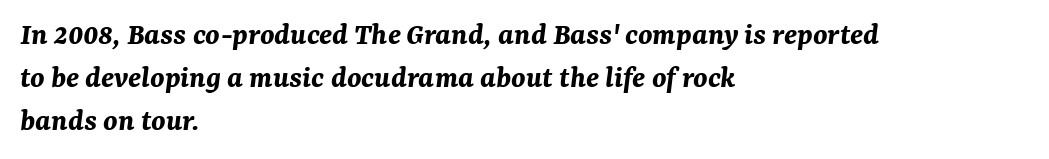
{"italic": "yes", "lean": "right", "slant_degrees": 7, "bold": "yes", "weight": "bold", "width": "normal", "stroke_contrast": "medium", "x_height": "medium", "monospaced": "no", "underline": "no", "align": "left", "line_spacing": "normal", "line_spacing_ratio": 1.34, "letter_spacing": "normal", "letter_spacing_em": 0.0, "glyph_px": 32}
